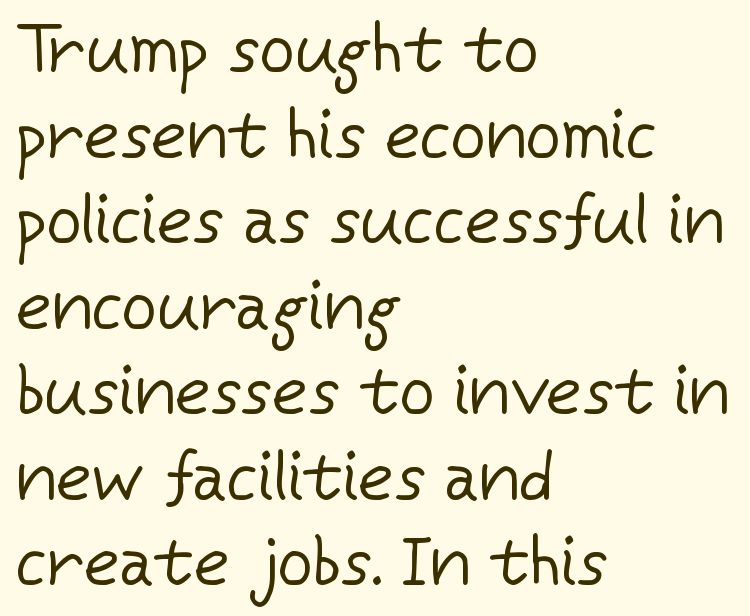
Note: no serifs on the glyphs. The space beneath each line is pristine and unruled. This rendering leaves character spacing at its baseline value. Proportional: the letters do not fall into vertical columns. A student would call this left alignment; a typographer would say flush left, rag right.
